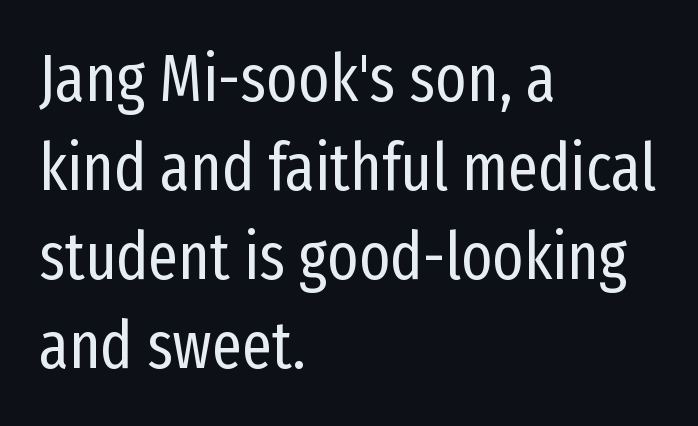
This sample is left-justified, so line endings fall wherever the words run out. Underline: absent. A typesetter would mark this as roman, not italic. This sample uses plain, unmodified letter spacing. Think standard paragraph weight, or any step lighter than that.
